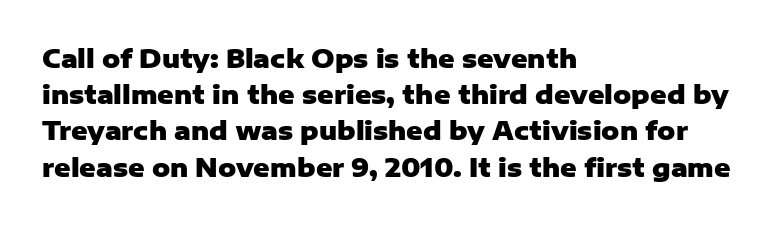
Typesetter's note: full bold, strokes at maximum text heaviness. Rendered with straight, roman letterforms. The line-height multiplier appears to be the usual default. Words appear dense and cohesive because spacing is normal. A student would call this left alignment; a typographer would say flush left, rag right. The baseline area is clear.
